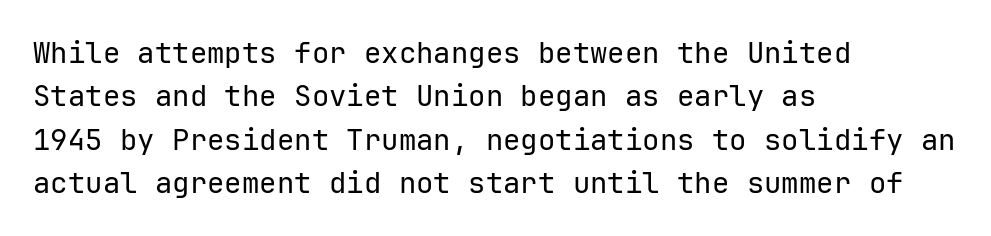
The rendering anchors every line to the left-hand side. Posture: straight, roman, zero tilt. The horizontal fit of the characters is conventional and even. Every character here occupies the same horizontal width, giving the sample a typewriter-like rhythm.
